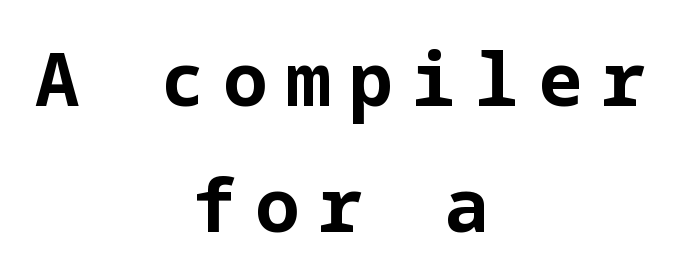
What kind of face is this? One without serifs — a sans. Vertical spacing — default. Both edges are ragged and mirror each other, which tells us the setting is centered. Students, this is bold: see how much ink each stroke carries. Characters follow at a spacing far wider than the type designer built in.
